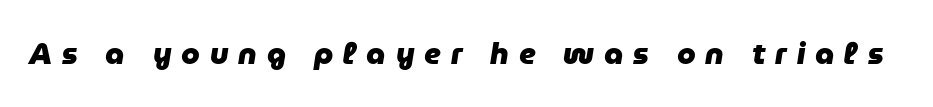
{"italic": "yes", "lean": "right", "slant_degrees": 9, "bold": "yes", "weight": "heavy", "width": "normal", "stroke_contrast": "low", "x_height": "medium", "monospaced": "no", "underline": "no", "letter_spacing": "wide", "letter_spacing_em": 0.33, "glyph_px": 30}
